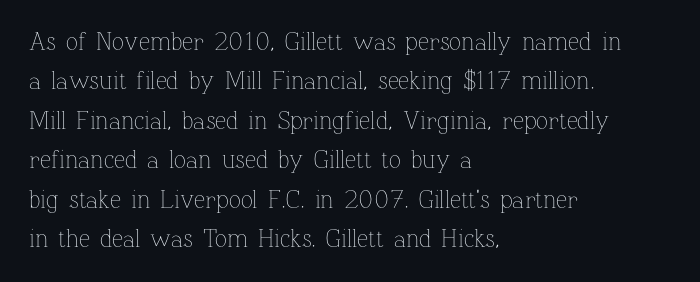
{"italic": "no", "bold": "no", "underline": "no", "align": "left", "line_spacing": "normal", "line_spacing_ratio": 1.58, "letter_spacing": "normal", "letter_spacing_em": 0.0, "glyph_px": 25}
